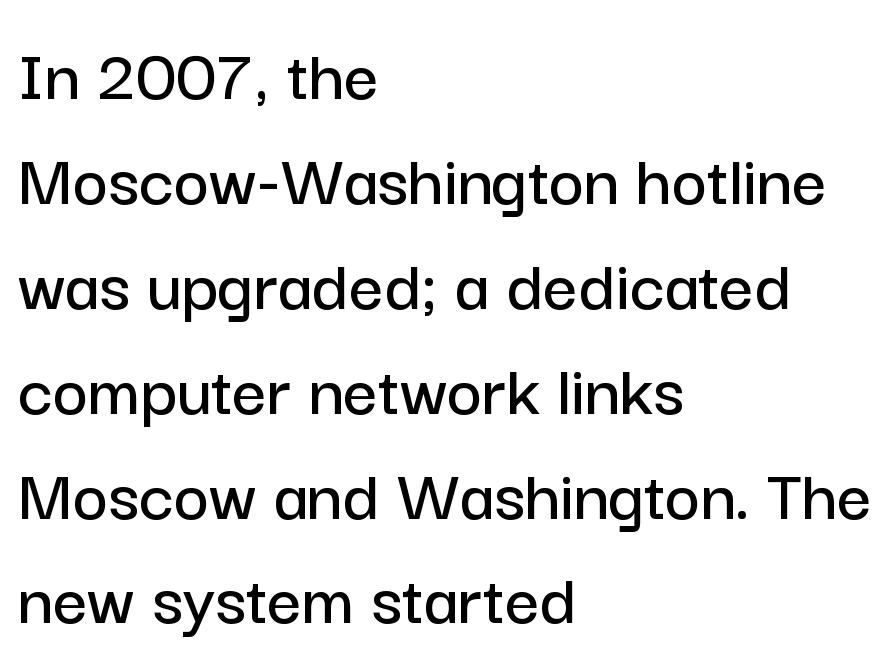
The image shows 76 px sans-serif type, upright; set left-aligned, normal line spacing (1.38x), normal letter spacing, not underlined; low stroke contrast and a medium x-height.
